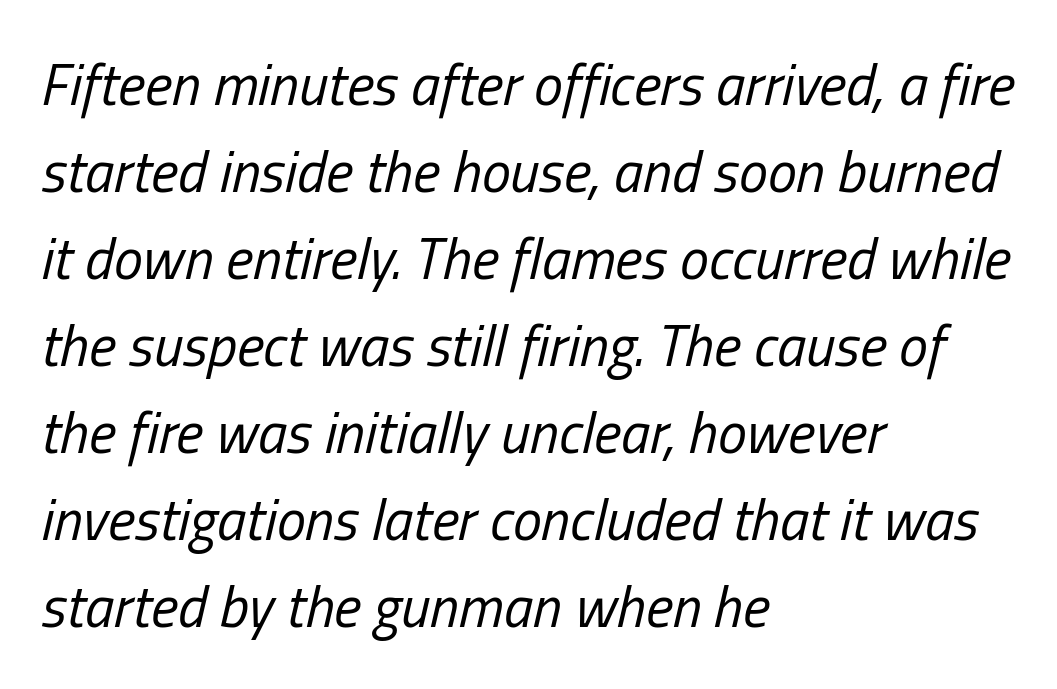
Summary of vertical rhythm: regular, with standard interline spacing. Nothing heavy about these letters — not bold at all. Layout note: lines flush left. The foot of each line stays bare and open. The face used here has a pronounced slope to its letters.
